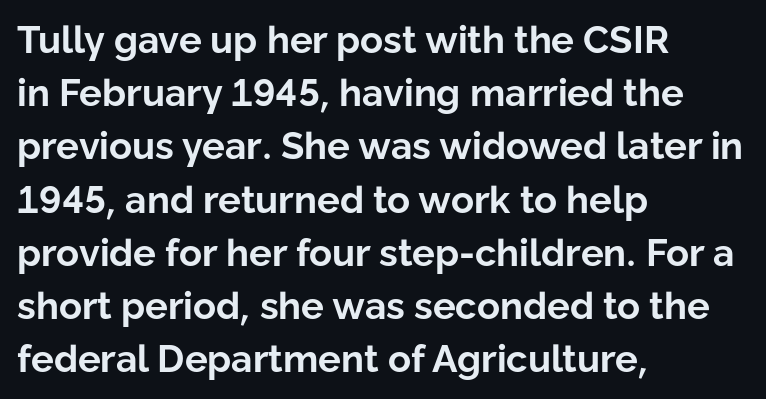
Look at the stroke-to-counter ratio: heavy, a bold. You can tell from the bare stems that sans-serif type was used. Horizontal bands of white between lines are of average thickness. You could call the tracking neutral — neither tight nor loose.
